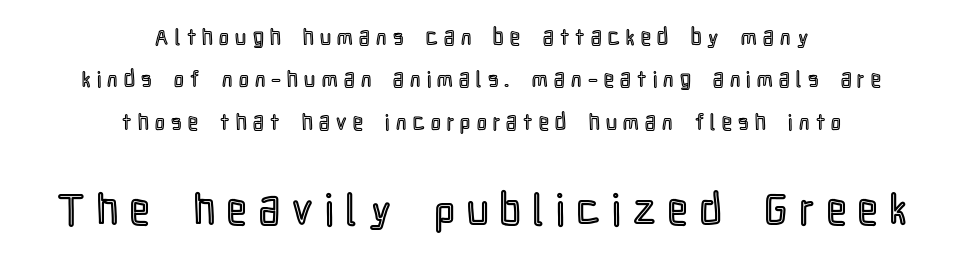
A bare baseline throughout the passage. Posture: upright roman. Every row of glyphs is offset so its center matches the block's center. Varying glyph widths throughout — classic text-font behaviour. You get the small type first, then a jump to larger type. Loose tracking; the words dissolve into strings of separated letters.
